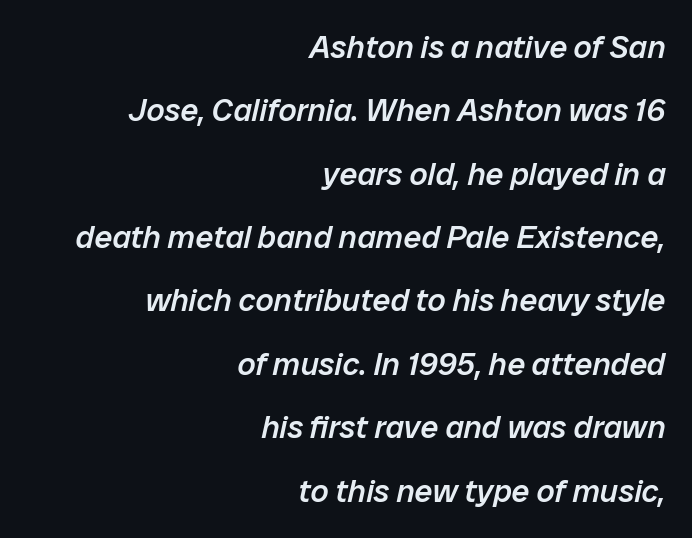
{"italic": "yes", "lean": "right", "slant_degrees": 12, "bold": "semi", "weight": "semibold", "width": "normal", "stroke_contrast": "low", "x_height": "medium", "monospaced": "no", "underline": "no", "align": "right", "line_spacing": "loose", "line_spacing_ratio": 1.98, "letter_spacing": "normal", "letter_spacing_em": 0.0, "glyph_px": 32}
